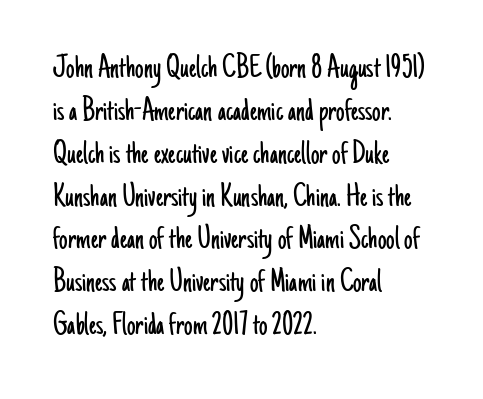
Q: Is the text bold? A: No.
Q: Is the text italic (slanted)? A: No, it is upright.
Q: Is the typeface a serif or a sans-serif typeface? A: Sans-serif.
Q: Is the text underlined? A: No.
Q: How is the paragraph aligned? A: Left-aligned.
Q: Is the spacing between letters normal or unusually wide? A: Normal.
Q: Is the spacing between lines tight, normal or loose? A: Normal.
Q: Width (condensed, normal, or wide)? A: Condensed.
Q: Stroke contrast? A: Low.
Q: x-height? A: Small.
Q: Monospaced? A: No.
